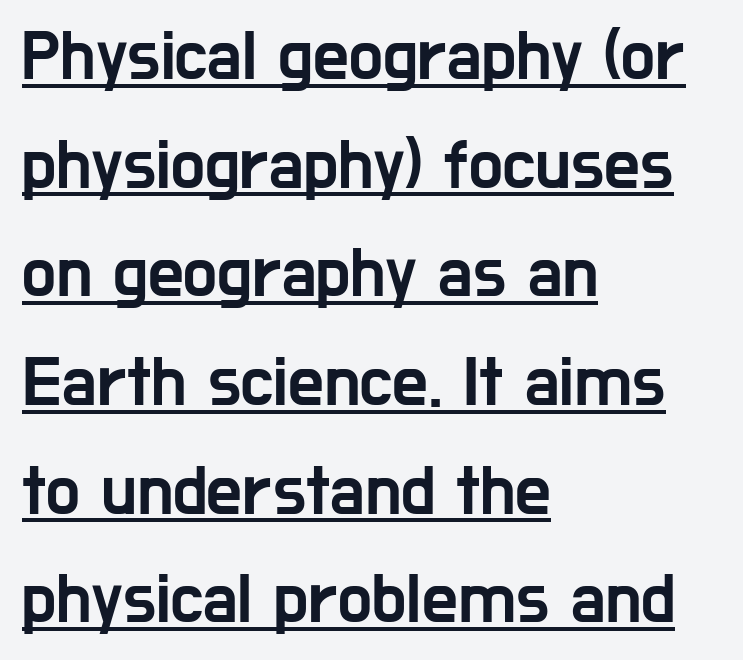
Q: Is the text italic (slanted)? A: No, it is upright.
Q: Is the typeface a serif or a sans-serif typeface? A: Sans-serif.
Q: Is the text underlined? A: Yes.
Q: How is the paragraph aligned? A: Left-aligned.
Q: Is the spacing between letters normal or unusually wide? A: Normal.
Q: Is the spacing between lines tight, normal or loose? A: Normal.
Q: Width (condensed, normal, or wide)? A: Condensed.
Q: Stroke contrast? A: Low.
Q: x-height? A: Medium.
Q: Monospaced? A: No.
